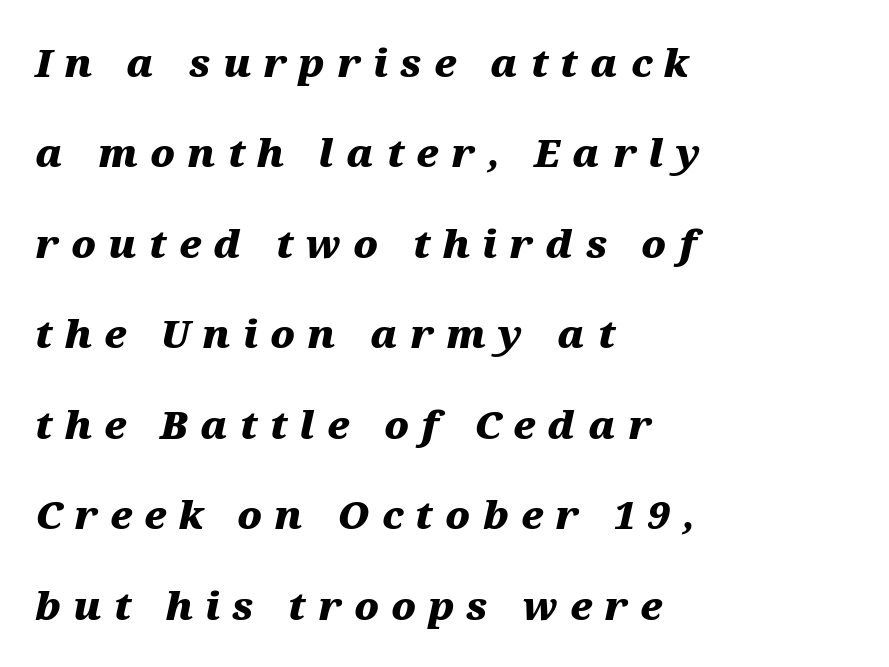
{"italic": "yes", "lean": "right", "slant_degrees": 12, "bold": "yes", "weight": "heavy", "width": "wide", "stroke_contrast": "medium", "x_height": "medium", "monospaced": "no", "underline": "no", "align": "left", "line_spacing": "loose", "line_spacing_ratio": 2.32, "letter_spacing": "wide", "letter_spacing_em": 0.31, "glyph_px": 39}
